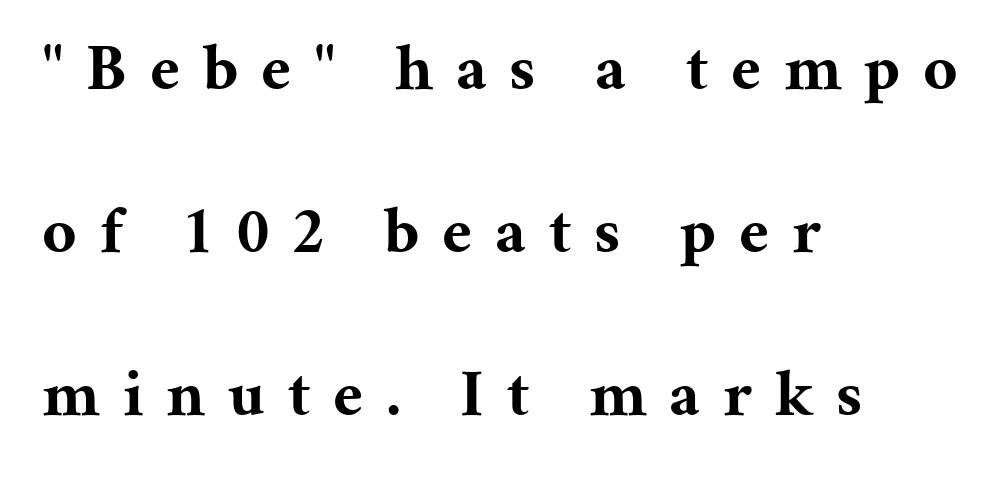
{"serif": "yes", "italic": "no", "bold": "yes", "weight": "bold", "width": "normal", "stroke_contrast": "medium", "x_height": "medium", "monospaced": "no", "underline": "no", "align": "left", "line_spacing": "loose", "line_spacing_ratio": 2.43, "letter_spacing": "wide", "letter_spacing_em": 0.34, "glyph_px": 67}
